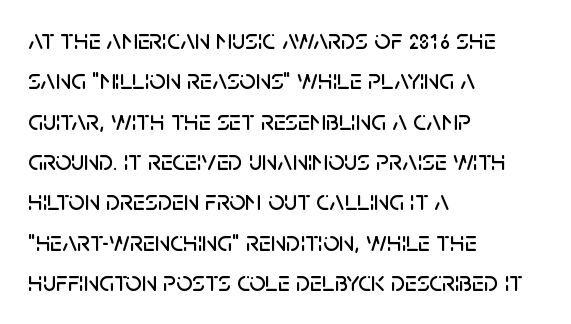
{"serif": "no", "italic": "no", "width": "normal", "stroke_contrast": "low", "x_height": "large", "monospaced": "no", "underline": "no", "align": "left", "line_spacing": "normal", "line_spacing_ratio": 1.44, "letter_spacing": "normal", "letter_spacing_em": 0.0, "glyph_px": 28}
